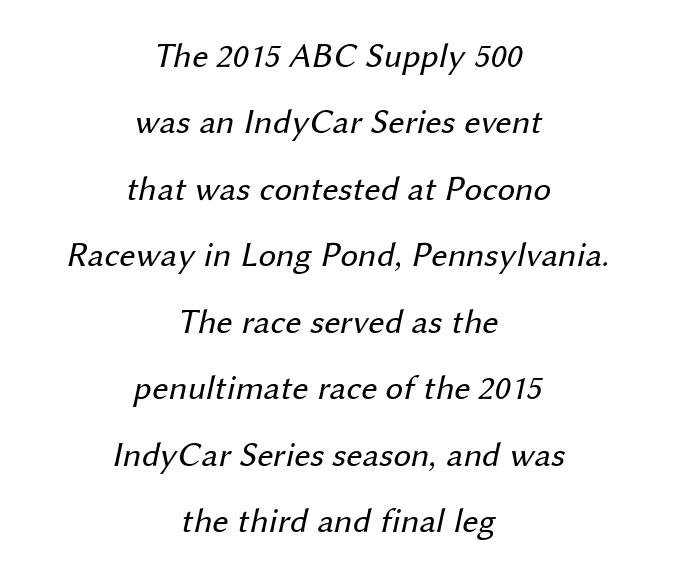
Do the characters align in a grid? No, the font is proportional. The baseline area is clear. The typesetting does not lean heavy: it is not bold. Typographically, this falls in the sans-serif category. Caption: multi-line text, centered on the measure. These lines stand farther apart than default settings would place them.
